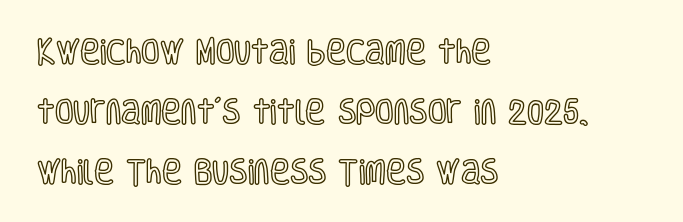
{"italic": "no", "underline": "no", "align": "left", "line_spacing": "loose", "line_spacing_ratio": 2.22, "letter_spacing": "normal", "letter_spacing_em": 0.0, "glyph_px": 27}
